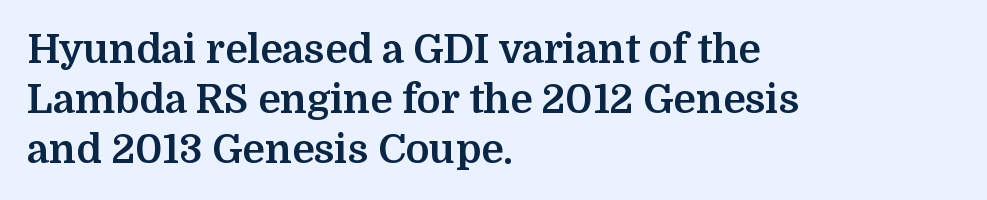
The image shows 40 px bold serif type, upright; set left-aligned, normal line spacing (1.25x), normal letter spacing, not underlined; medium stroke contrast and a medium x-height.
